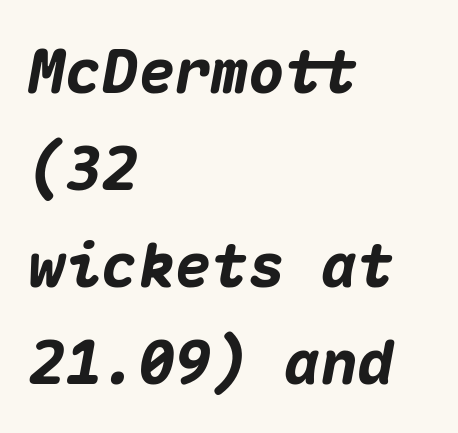
The image shows 61 px heavy type, italic (leaning right), monospaced; set left-aligned, normal line spacing (1.59x), normal letter spacing, not underlined; medium stroke contrast and a medium x-height.
